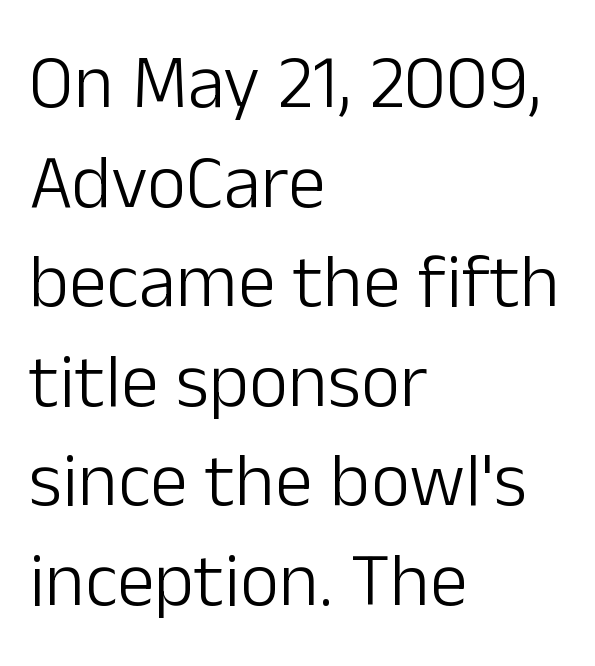
{"serif": "no", "italic": "no", "bold": "no", "weight": "light", "width": "normal", "stroke_contrast": "low", "x_height": "medium", "monospaced": "no", "underline": "no", "align": "left", "line_spacing": "normal", "line_spacing_ratio": 1.31, "letter_spacing": "normal", "letter_spacing_em": 0.0, "glyph_px": 76}
